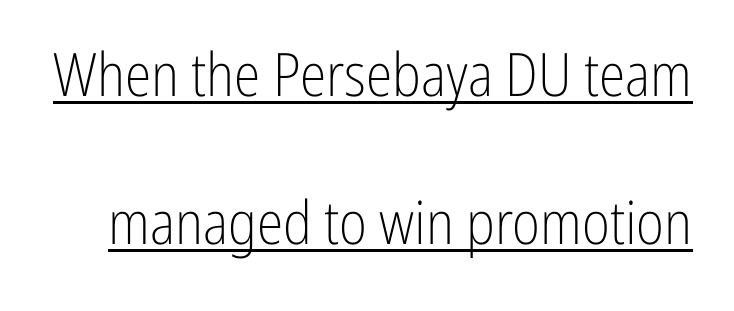
Letters have the restrained weight of plain body copy at most. Examine the stroke ends and you'll find no serifs. The typesetter has applied underlining to the passage shown. A typesetter would call this proportional, since set widths differ per character. Is there any slant? The stems are plumb. Reading down the column, the eye jumps a long way to each next line.
